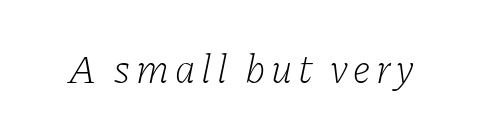
{"serif": "yes", "italic": "yes", "lean": "right", "slant_degrees": 11, "bold": "no", "weight": "light", "width": "normal", "stroke_contrast": "low", "x_height": "medium", "monospaced": "no", "underline": "no", "glyph_px": 41}
